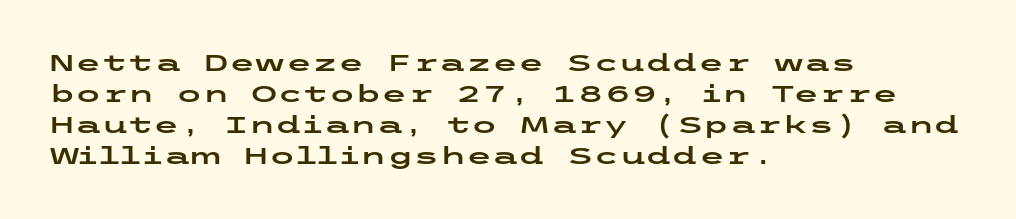
{"italic": "no", "underline": "no", "align": "left", "line_spacing": "normal", "line_spacing_ratio": 1.29, "letter_spacing": "normal", "letter_spacing_em": 0.0, "glyph_px": 24}
